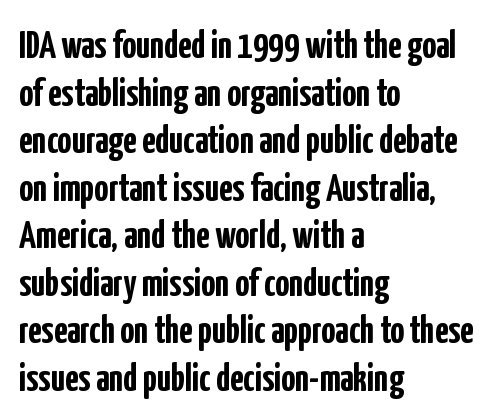
A student would call this left alignment; a typographer would say flush left, rag right. Type style note: lacks serifs. Here the designer chose a conventional face with non-uniform glyph widths. These lines keep a tight, regular rhythm from letter to letter. The face used here has the dense, thick strokes of a bold.
